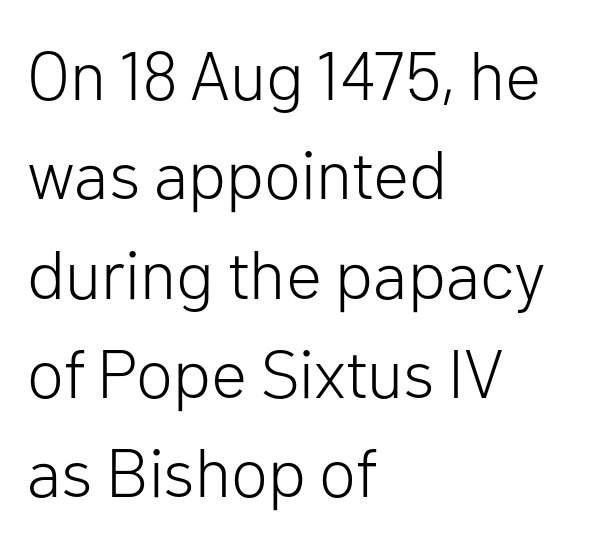
Q: Is the text bold? A: No.
Q: Is the text italic (slanted)? A: No, it is upright.
Q: Is the typeface a serif or a sans-serif typeface? A: Sans-serif.
Q: Is the text underlined? A: No.
Q: How is the paragraph aligned? A: Left-aligned.
Q: Is the spacing between letters normal or unusually wide? A: Normal.
Q: Is the spacing between lines tight, normal or loose? A: Normal.
Q: Width (condensed, normal, or wide)? A: Normal.
Q: Stroke contrast? A: Low.
Q: x-height? A: Medium.
Q: Monospaced? A: No.
